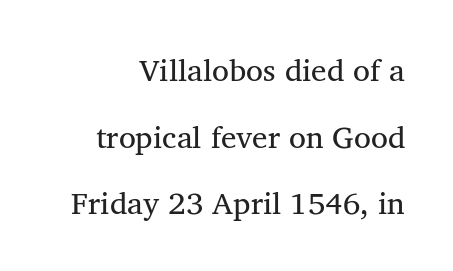
{"serif": "yes", "italic": "no", "bold": "no", "weight": "regular", "width": "normal", "stroke_contrast": "medium", "x_height": "medium", "monospaced": "no", "underline": "no", "line_spacing": "loose", "line_spacing_ratio": 2.15, "letter_spacing": "normal", "letter_spacing_em": 0.0, "glyph_px": 31}
